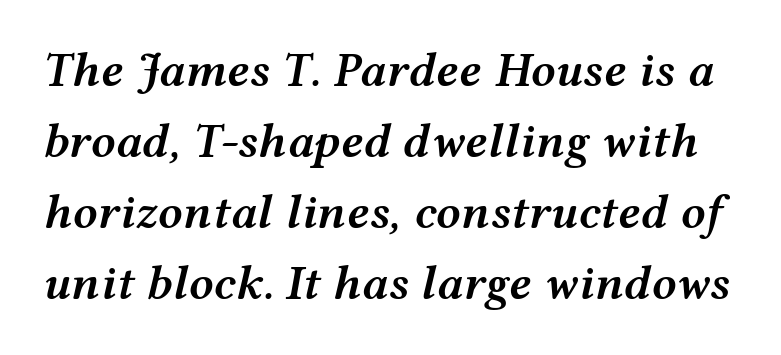
The glyphs are unaccompanied by any horizontal stroke below them. If you drew a line through each stem, it would be angled. Think of a printed novel: that variable character pitch is what you see here. The font is running at a semibold setting, under full bold.
